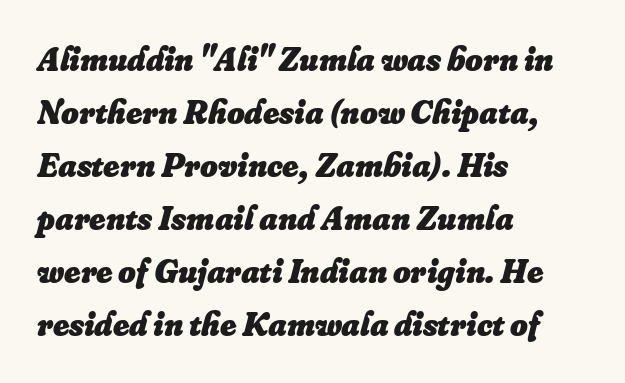
{"italic": "yes", "lean": "right", "slant_degrees": 16, "bold": "yes", "weight": "heavy", "width": "normal", "stroke_contrast": "low", "x_height": "small", "monospaced": "no", "underline": "no", "align": "left", "line_spacing": "normal", "line_spacing_ratio": 1.56, "letter_spacing": "normal", "letter_spacing_em": 0.0, "glyph_px": 34}
